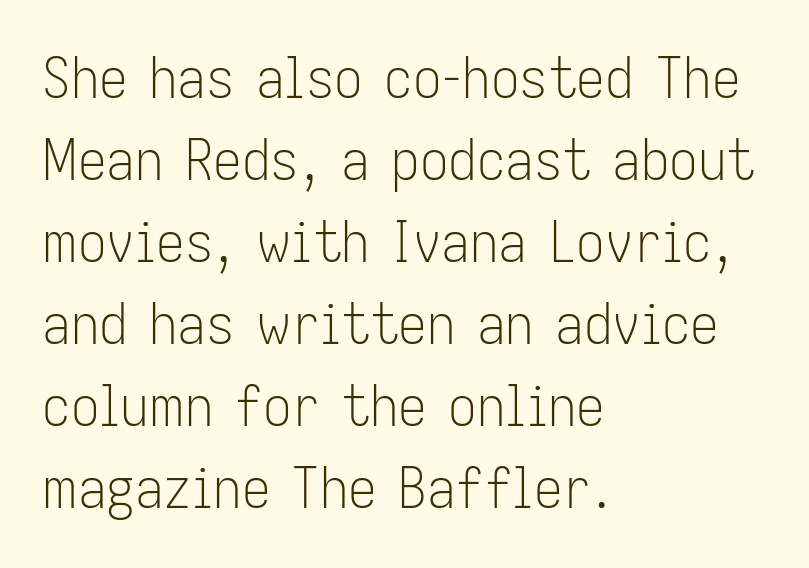
The image shows 57 px light, condensed sans-serif type, upright; set left-aligned, normal line spacing (1.44x), normal letter spacing, not underlined; low stroke contrast and a medium x-height.
